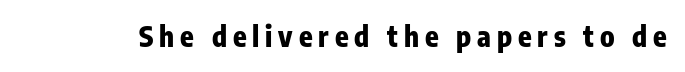
Q: Is the text bold? A: Yes.
Q: Is the text italic (slanted)? A: No, it is upright.
Q: Is the typeface a serif or a sans-serif typeface? A: Sans-serif.
Q: Is the text underlined? A: No.
Q: Is the spacing between letters normal or unusually wide? A: Unusually wide.
Q: Width (condensed, normal, or wide)? A: Condensed.
Q: Stroke contrast? A: Low.
Q: x-height? A: Medium.
Q: Monospaced? A: No.
